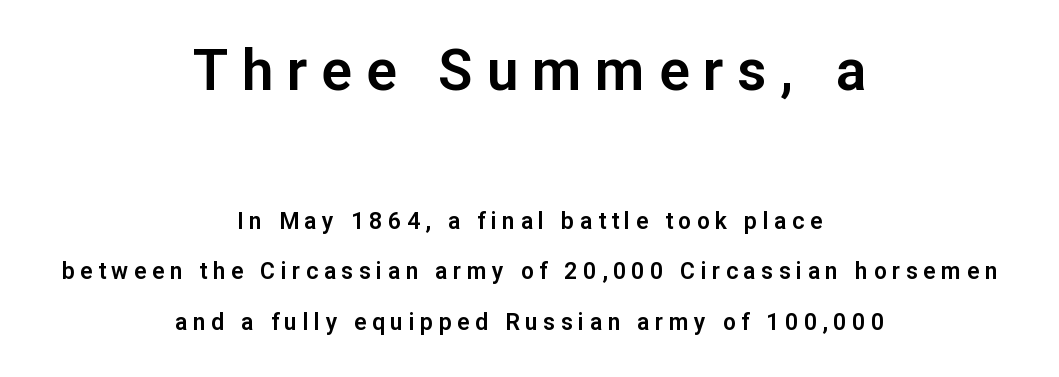
The image shows 57 px sans-serif type, upright; set centered, loose line spacing (2.21x), unusually wide letter spacing (+0.24 em), not underlined; the first (top) block is 2.48x larger; low stroke contrast and a medium x-height.
